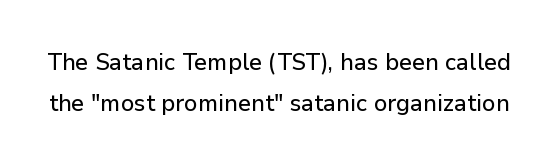
The image shows 23 px text type, upright; set line spacing 1.79x, normal letter spacing, not underlined.
